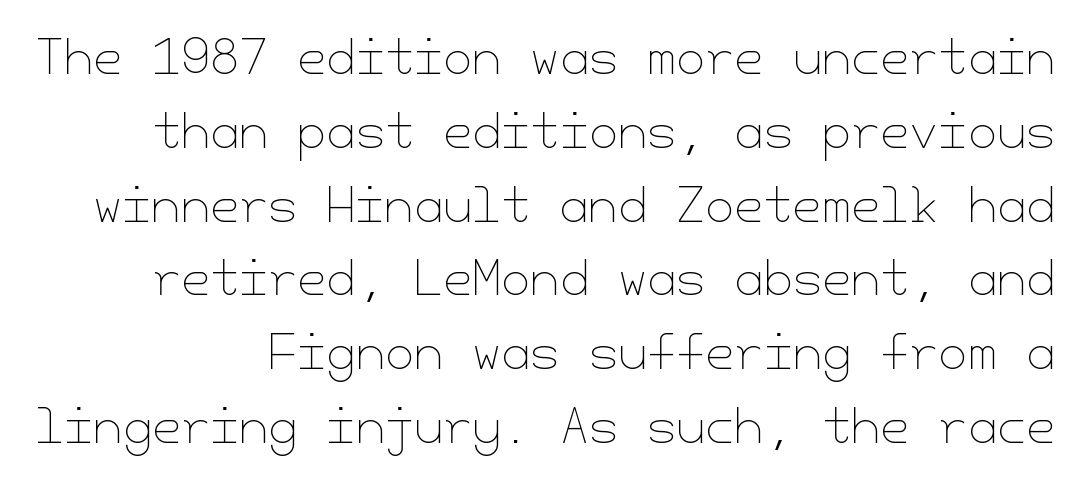
Vertically, the passage feels balanced, rows spaced as you'd expect. Glyph-to-glyph distance matches everyday printed text. In terms of posture, this sample is upright. No chunkiness to these letters — they're not bold.
